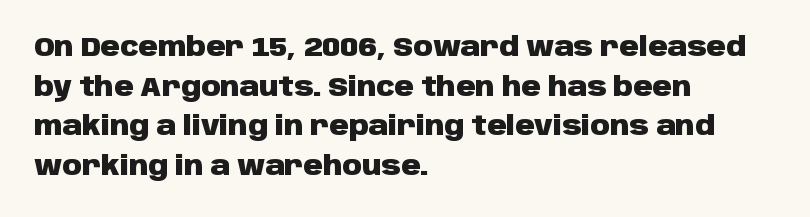
{"italic": "no", "bold": "yes", "underline": "no", "align": "left", "line_spacing": "normal", "line_spacing_ratio": 1.47, "letter_spacing": "normal", "letter_spacing_em": 0.0, "glyph_px": 27}
